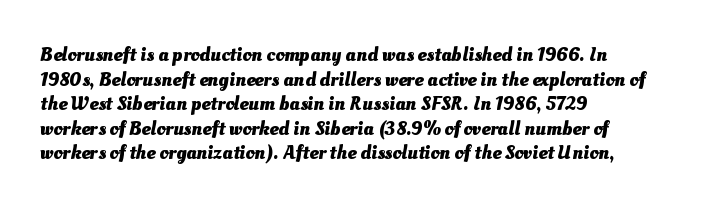
Q: Is the text bold? A: Yes.
Q: Is the text underlined? A: No.
Q: How is the paragraph aligned? A: Left-aligned.
Q: Is the spacing between letters normal or unusually wide? A: Normal.
